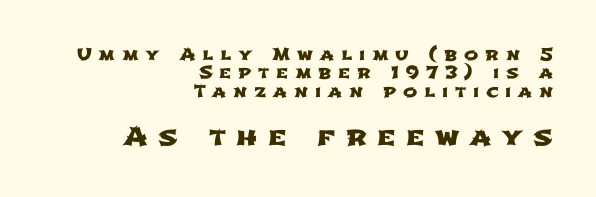
Q: Is the text underlined? A: No.
Q: How is the paragraph aligned? A: Right-aligned.
Q: Is the spacing between letters normal or unusually wide? A: Unusually wide.
Q: Is the spacing between lines tight, normal or loose? A: Tight.
Q: Which block of text is set in a larger size, the first (top) or the second (bottom)? A: The second (bottom) one.
